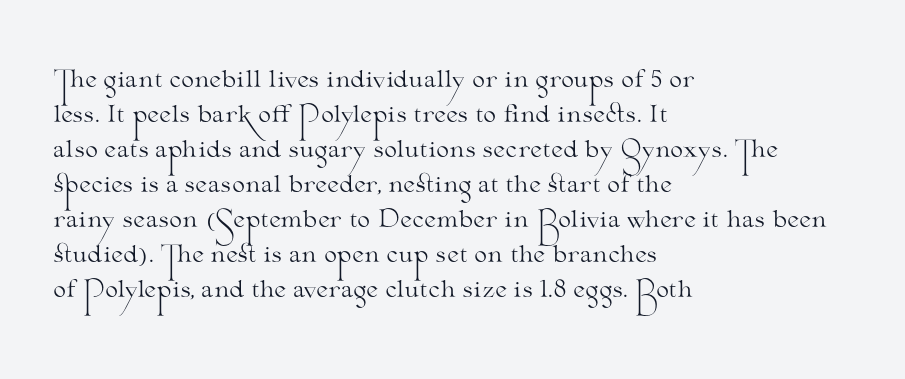
Weight: not bold — regular or lighter. The typesetter chose a ragged-right arrangement here. Each new line begins a customary step beneath the previous one. You could call the tracking neutral — neither tight nor loose. Only glyphs here, with clear space below each row. You can tell it's not italic because the verticals are truly vertical.
